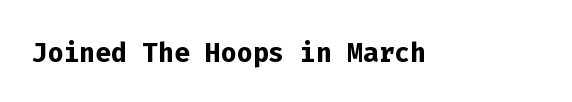
The image shows 37 px semibold sans-serif type, upright, monospaced; set normal letter spacing, not underlined; low stroke contrast and a medium x-height.
